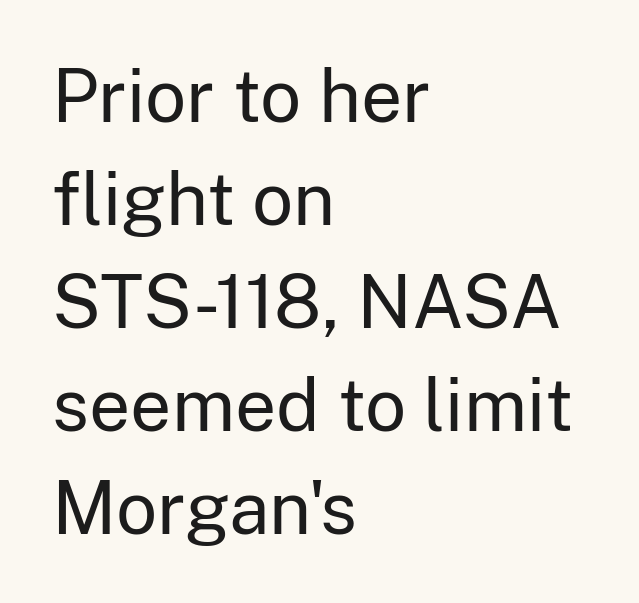
Is there any slant? The stems are plumb. The designer left line spacing at the default. The typeface has the unassuming heft of standard copy or less. Only glyphs here, with clear space below each row.
